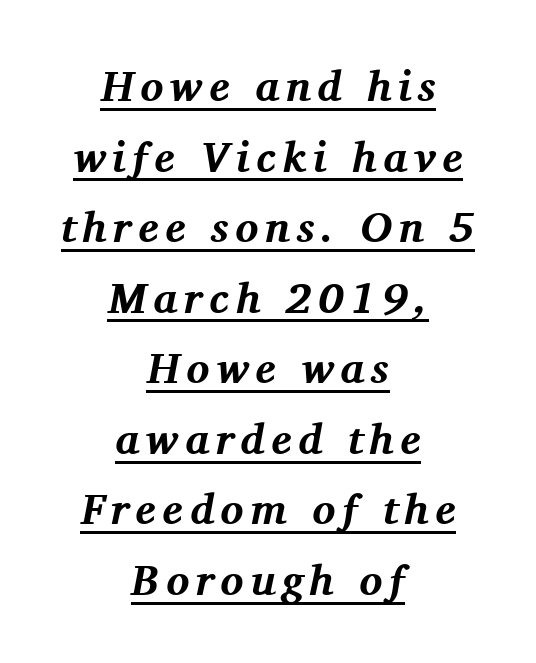
{"serif": "yes", "italic": "yes", "lean": "right", "slant_degrees": 11, "bold": "yes", "weight": "bold", "width": "normal", "stroke_contrast": "medium", "x_height": "medium", "monospaced": "no", "underline": "yes", "align": "center", "line_spacing": "normal", "line_spacing_ratio": 1.64, "glyph_px": 43}
